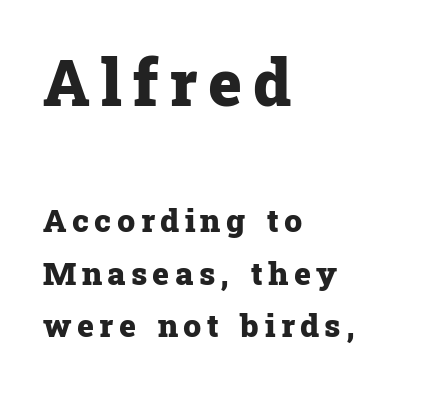
Q: Is the text bold? A: Yes.
Q: Is the text italic (slanted)? A: No, it is upright.
Q: Is the typeface a serif or a sans-serif typeface? A: Serif.
Q: Is the text underlined? A: No.
Q: How is the paragraph aligned? A: Left-aligned.
Q: Is the spacing between lines tight, normal or loose? A: Normal.
Q: Which block of text is set in a larger size, the first (top) or the second (bottom)? A: The first (top) one.
Q: Width (condensed, normal, or wide)? A: Normal.
Q: Stroke contrast? A: Low.
Q: x-height? A: Medium.
Q: Monospaced? A: No.
